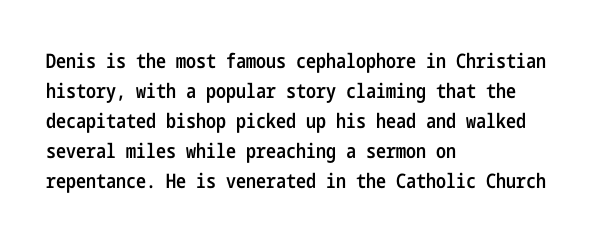
{"italic": "no", "bold": "semi", "underline": "no", "align": "left", "line_spacing": "normal", "line_spacing_ratio": 1.5, "letter_spacing": "normal", "letter_spacing_em": 0.0, "glyph_px": 20}
